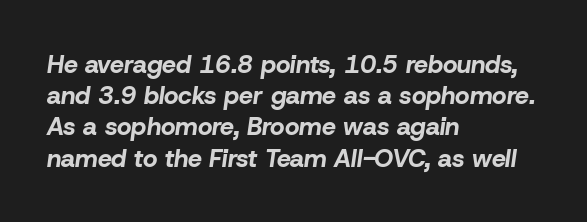
Typesetter's note: full bold, strokes at maximum text heaviness. The zone under the glyphs is completely vacant. Horizontal bands of white between lines are of average thickness. How are the letters spaced? Ordinarily, with no added tracking. Looking at the ascenders, they clearly lean.
